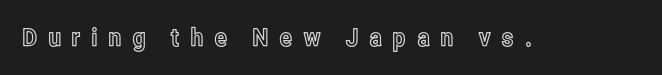
Tracking value appears strongly positive — letters spread wide. Is there any slant? The stems are plumb. This rendering features lettering with no underline.
